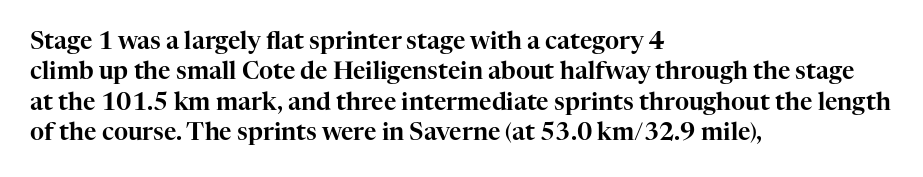
{"italic": "no", "underline": "no", "align": "left", "line_spacing": "normal", "line_spacing_ratio": 1.27, "letter_spacing": "normal", "letter_spacing_em": 0.0, "glyph_px": 24}
